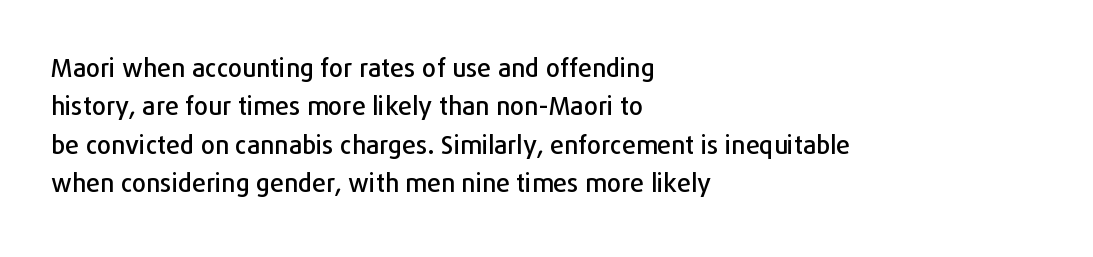
The image shows 25 px text type, upright; set left-aligned, normal line spacing (1.54x), normal letter spacing, not underlined.
